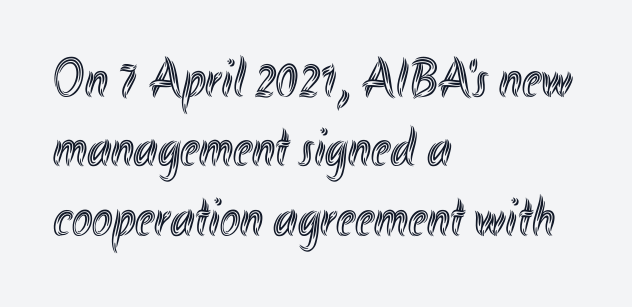
{"width": "condensed", "x_height": "small", "monospaced": "no", "underline": "no", "align": "left", "line_spacing": "normal", "line_spacing_ratio": 1.26, "letter_spacing": "normal", "letter_spacing_em": 0.0, "glyph_px": 55}
